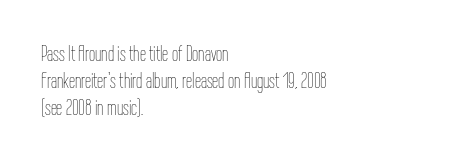
Honestly, the letter spacing is just normal — you wouldn't notice it. A student would call this left alignment; a typographer would say flush left, rag right. The font sits on the lighter half of the weight spectrum, regular included. Just letters on the line, the space beneath them empty.
